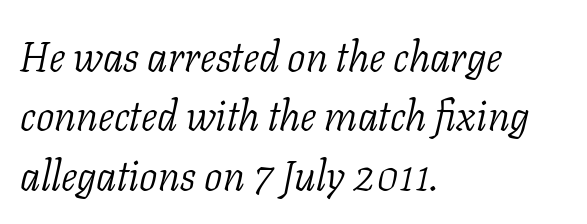
The image shows 41 px light serif type, italic (leaning right); set left-aligned, normal line spacing (1.45x), normal letter spacing, not underlined; low stroke contrast and a medium x-height.
